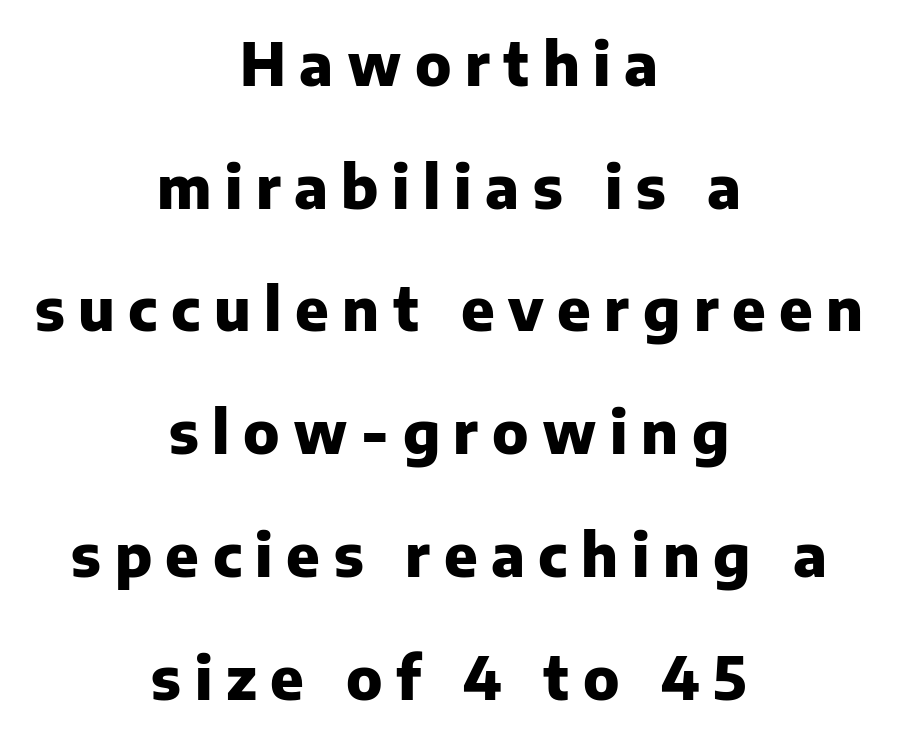
{"serif": "no", "italic": "no", "bold": "yes", "weight": "heavy", "width": "normal", "stroke_contrast": "low", "x_height": "medium", "monospaced": "no", "underline": "no", "align": "center", "line_spacing": "loose", "line_spacing_ratio": 2.08, "letter_spacing": "wide", "letter_spacing_em": 0.23, "glyph_px": 59}
